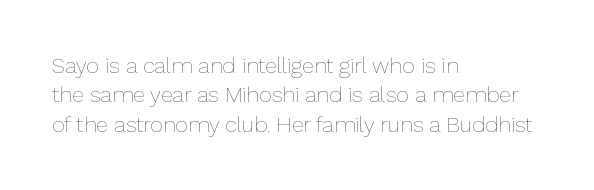
Caption: face not bold, strokes unweighted. Whoever set this chose a conventional vertical rhythm. This sample uses plain, unmodified letter spacing. The lettering stays uniformly vertical, giving the passage a roman look. Rule under the text: the space is simply empty.
